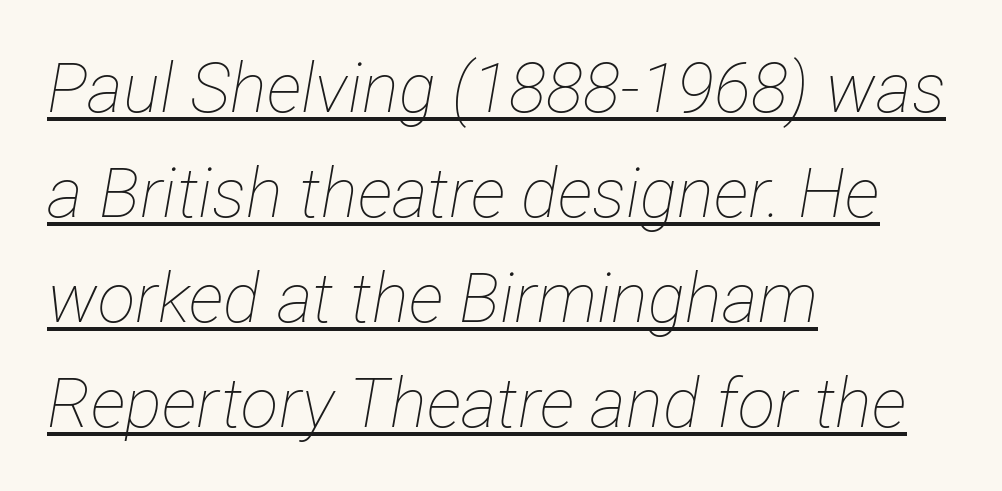
Q: Is the text bold? A: No.
Q: Is the text italic (slanted)? A: Yes, it leans right by about 12 degrees.
Q: Is the text underlined? A: Yes.
Q: How is the paragraph aligned? A: Left-aligned.
Q: Is the spacing between letters normal or unusually wide? A: Normal.
Q: Is the spacing between lines tight, normal or loose? A: Normal.
Q: Width (condensed, normal, or wide)? A: Condensed.
Q: Stroke contrast? A: Low.
Q: x-height? A: Medium.
Q: Monospaced? A: No.
